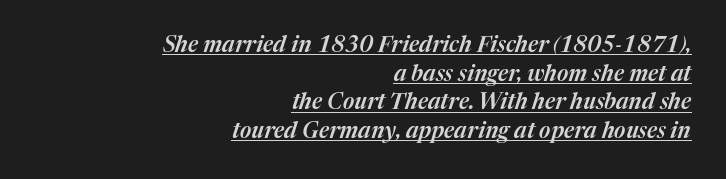
Q: Is the text italic (slanted)? A: Yes, it leans right by about 17 degrees.
Q: Is the text underlined? A: Yes.
Q: How is the paragraph aligned? A: Right-aligned.
Q: Is the spacing between letters normal or unusually wide? A: Normal.
Q: Is the spacing between lines tight, normal or loose? A: Normal.
